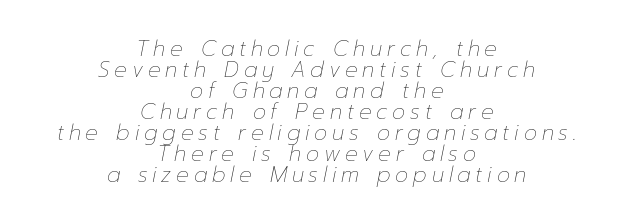
Q: Is the text bold? A: No.
Q: Is the text italic (slanted)? A: Yes, it leans right by about 12 degrees.
Q: Is the text underlined? A: No.
Q: How is the paragraph aligned? A: Centered.
Q: Is the spacing between letters normal or unusually wide? A: Unusually wide.
Q: Is the spacing between lines tight, normal or loose? A: Tight.
